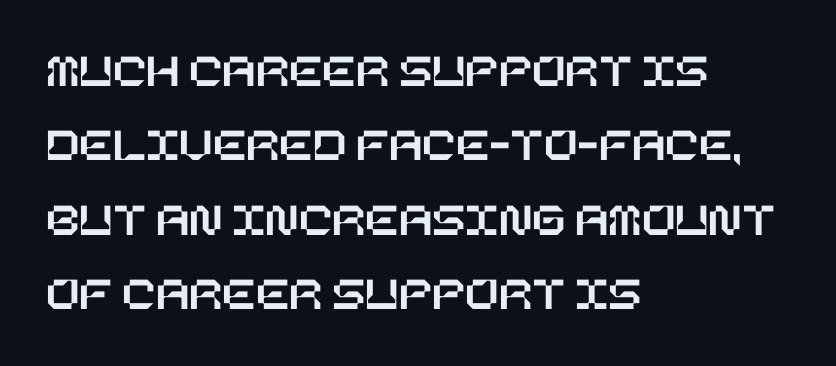
Q: Is the text italic (slanted)? A: No, it is upright.
Q: Is the text underlined? A: No.
Q: How is the paragraph aligned? A: Left-aligned.
Q: Is the spacing between letters normal or unusually wide? A: Normal.
Q: Is the spacing between lines tight, normal or loose? A: Normal.
Q: Width (condensed, normal, or wide)? A: Normal.
Q: Stroke contrast? A: Low.
Q: x-height? A: Large.
